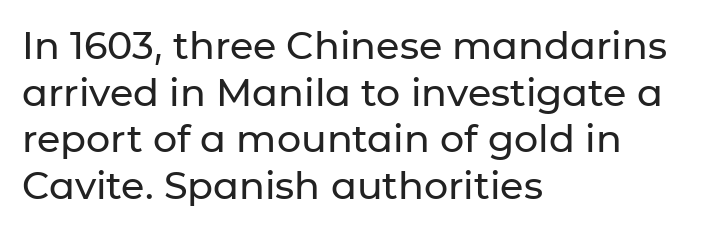
Q: Is the text italic (slanted)? A: No, it is upright.
Q: Is the typeface a serif or a sans-serif typeface? A: Sans-serif.
Q: Is the text underlined? A: No.
Q: How is the paragraph aligned? A: Left-aligned.
Q: Is the spacing between letters normal or unusually wide? A: Normal.
Q: Width (condensed, normal, or wide)? A: Normal.
Q: Stroke contrast? A: Low.
Q: x-height? A: Medium.
Q: Monospaced? A: No.
